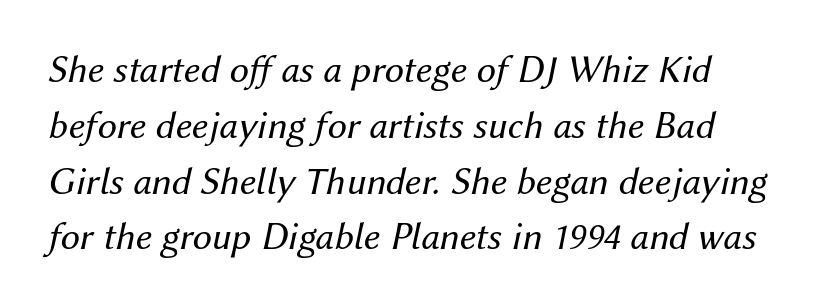
Standard letterfit; no display-style spreading of the glyphs. Spacing verdict: proportional, widths tailored to each character. Notice how the stems are inclined rather than vertical — that's the hallmark of italics. Is this a heavy cut? Hardly; it is regular or lighter.
